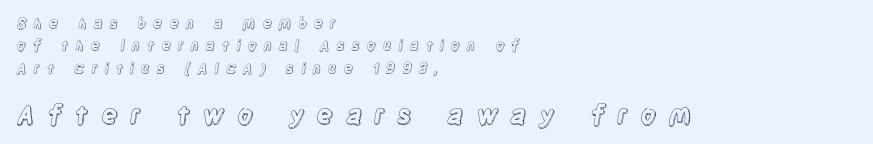
The image shows 25 px text type; set left-aligned, normal line spacing (1.59x), unusually wide letter spacing (+0.48 em), not underlined; the second (bottom) block is 1.79x larger.
